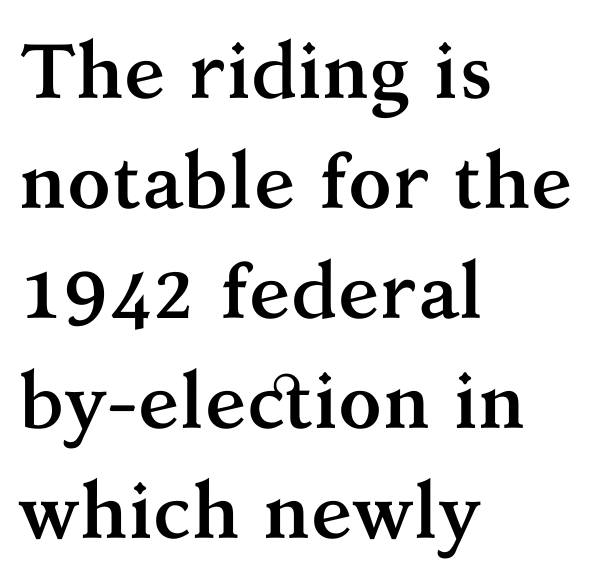
Q: Is the text bold? A: Yes.
Q: Is the text italic (slanted)? A: No, it is upright.
Q: Is the typeface a serif or a sans-serif typeface? A: Serif.
Q: Is the text underlined? A: No.
Q: How is the paragraph aligned? A: Left-aligned.
Q: Is the spacing between letters normal or unusually wide? A: Normal.
Q: Is the spacing between lines tight, normal or loose? A: Normal.
Q: Width (condensed, normal, or wide)? A: Normal.
Q: Stroke contrast? A: Medium.
Q: x-height? A: Medium.
Q: Monospaced? A: No.
